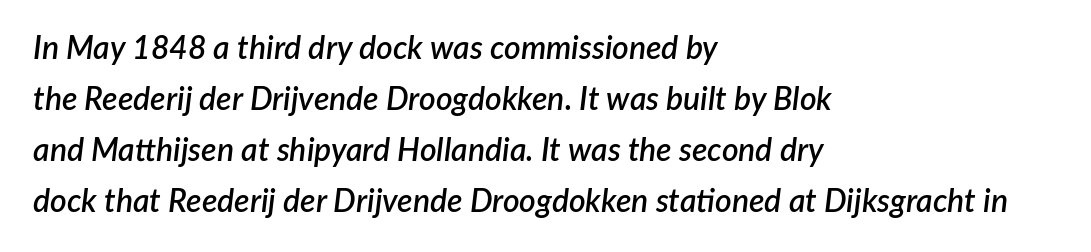
{"italic": "yes", "lean": "right", "slant_degrees": 7, "bold": "semi", "weight": "semibold", "width": "normal", "stroke_contrast": "low", "x_height": "medium", "monospaced": "no", "underline": "no", "align": "left", "line_spacing": "normal", "line_spacing_ratio": 1.59, "letter_spacing": "normal", "letter_spacing_em": 0.0, "glyph_px": 32}
